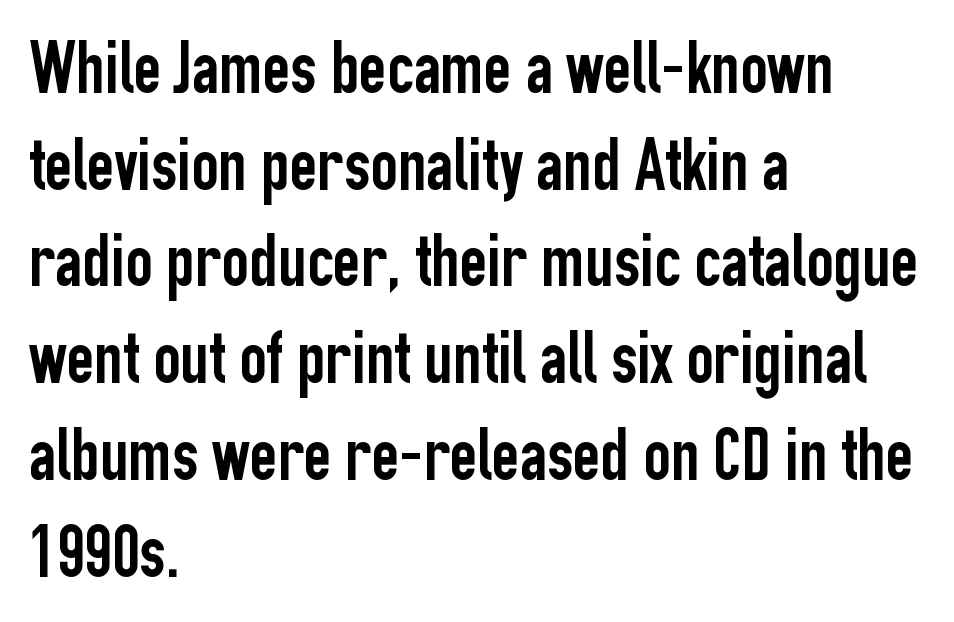
The image shows 75 px condensed sans-serif type, upright; set left-aligned, normal line spacing (1.29x), normal letter spacing, not underlined; low stroke contrast and a medium x-height.
